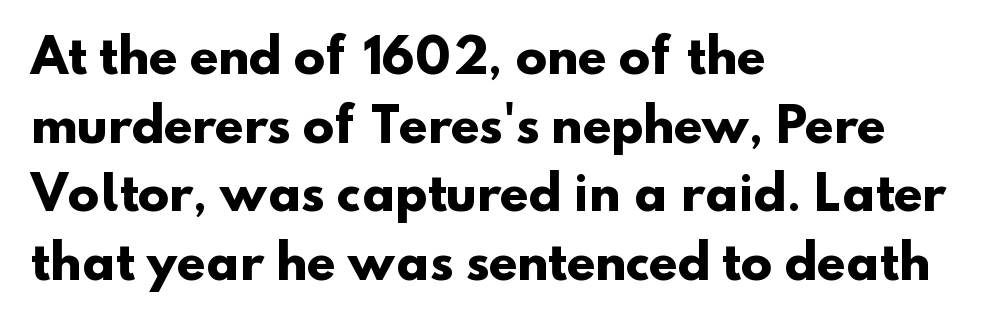
The image shows 47 px heavy sans-serif type; set left-aligned, normal line spacing (1.46x), normal letter spacing, not underlined; low stroke contrast and a small x-height.
